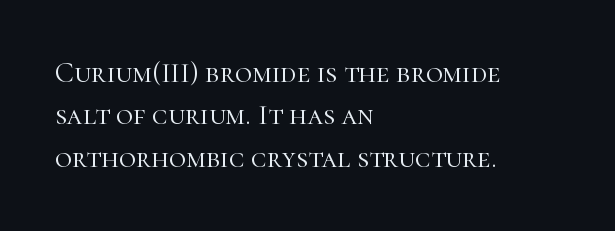
{"serif": "yes", "italic": "no", "bold": "no", "weight": "light", "width": "normal", "stroke_contrast": "high", "x_height": "medium", "monospaced": "no", "underline": "no", "align": "left", "line_spacing": "normal", "line_spacing_ratio": 1.46, "letter_spacing": "normal", "letter_spacing_em": 0.0, "glyph_px": 29}
